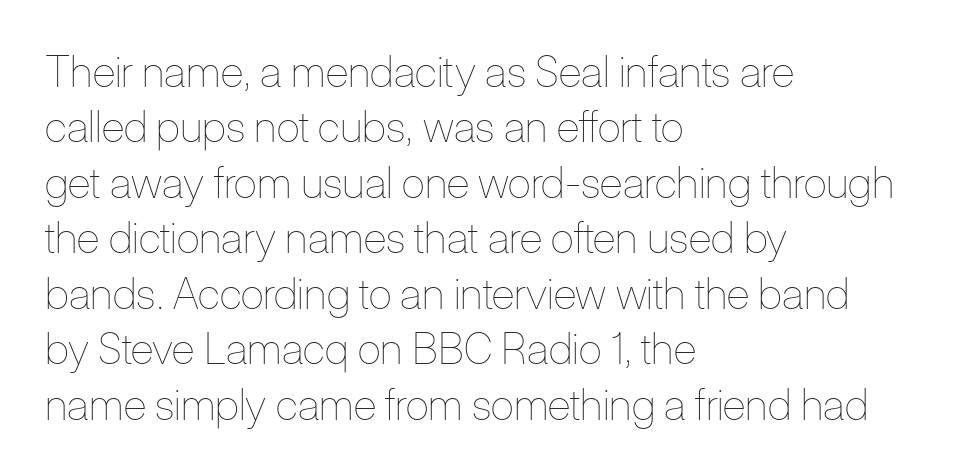
The image shows 43 px thin, condensed type, upright; set left-aligned, normal line spacing (1.29x), normal letter spacing, not underlined; low stroke contrast and a medium x-height.
